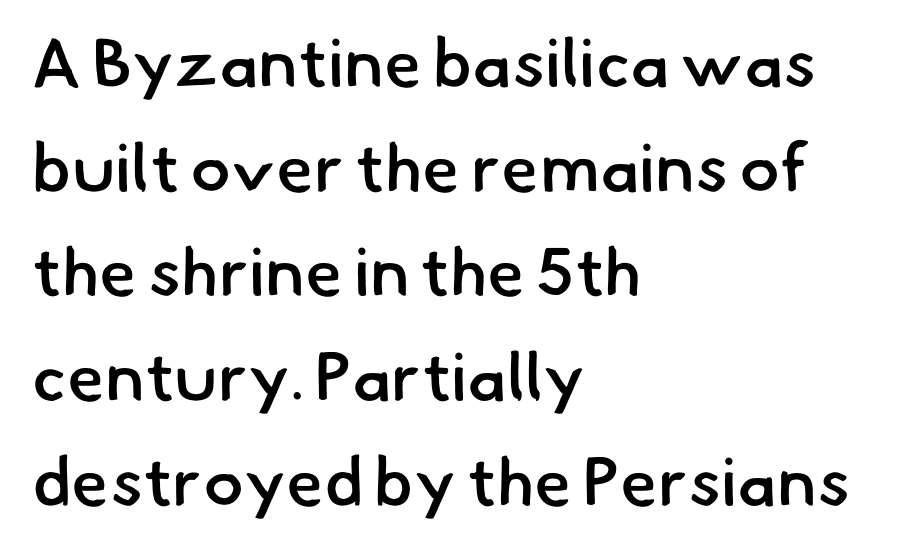
Classification — sans serif. Casual observation: everything's shoved over to the left. This sample uses plain, unmodified letter spacing. Regarding leading, the lines here are spaced in the standard way. The font is running at a semibold setting, under full bold. The face used here is proportionally spaced, like ordinary book or web type.
